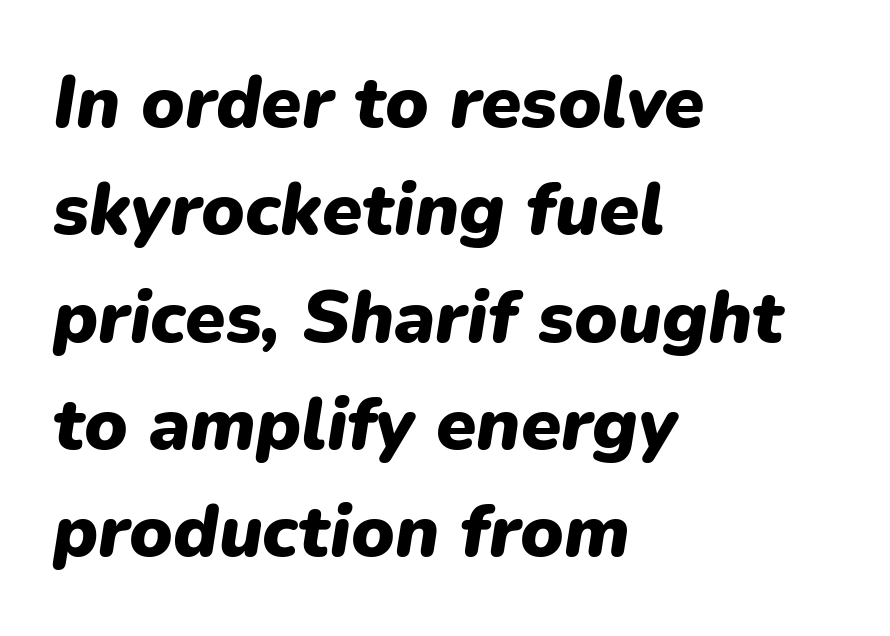
The font's italic variant was chosen for this text. Do the characters align in a grid? No, the font is proportional. Left-aligned paragraph, ragged on the right. The gap between lines stays unmarked.
